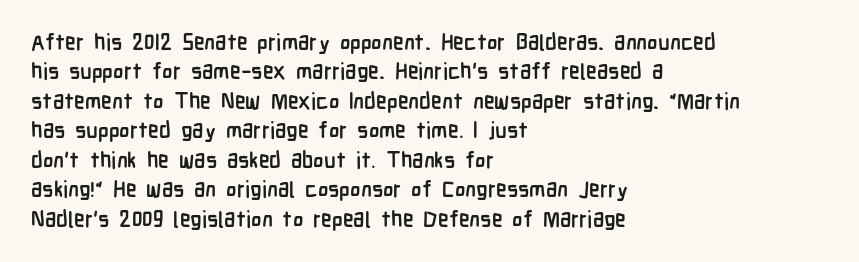
The vertical gap from one line to the next is medium. The rendering uses a bold face; every stroke is thick and dark. When letters stand straight like this, we call the style roman or upright. A typesetter would call this zero additional tracking.
